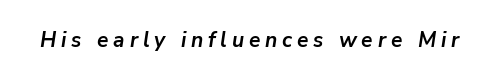
You'd pick this weight for a headline — it's a proper bold. Inter-character spacing is expanded well beyond the font's built-in metrics. Quick note: italic. Descender tails drop into unmarked territory.
